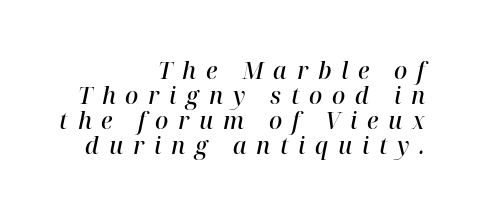
The image shows 23 px text type, italic (leaning right); set right-aligned, tight line spacing (1.09x), unusually wide letter spacing (+0.42 em), not underlined.
